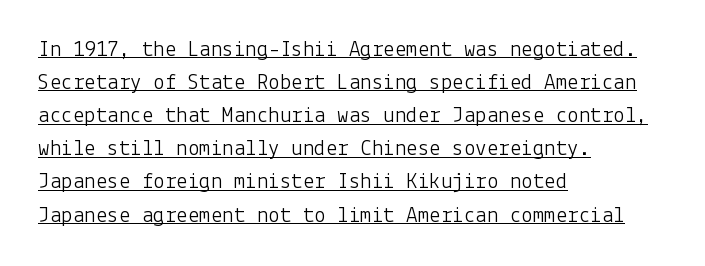
The image shows 23 px text type, upright; set left-aligned, normal line spacing (1.44x), normal letter spacing, underlined.
